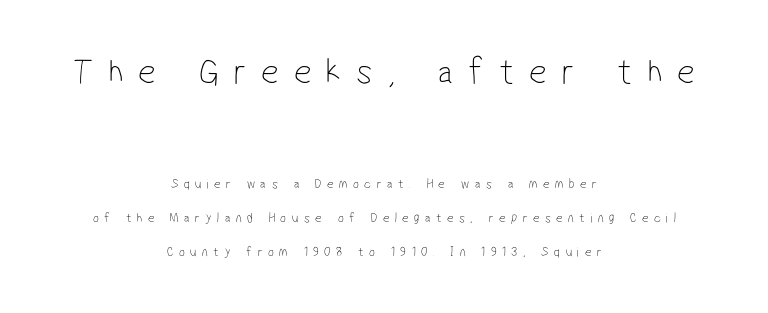
The image shows 38 px thin, condensed sans-serif type; set centered, loose line spacing (2.44x), unusually wide letter spacing (+0.39 em), not underlined; the first (top) block is 2.71x larger; low stroke contrast and a medium x-height.
